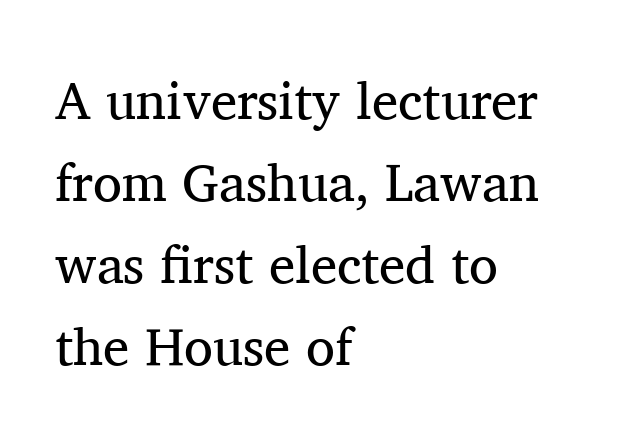
Q: Is the text bold? A: No.
Q: Is the text italic (slanted)? A: No, it is upright.
Q: Is the typeface a serif or a sans-serif typeface? A: Serif.
Q: Is the text underlined? A: No.
Q: How is the paragraph aligned? A: Left-aligned.
Q: Is the spacing between letters normal or unusually wide? A: Normal.
Q: Is the spacing between lines tight, normal or loose? A: Normal.
Q: Width (condensed, normal, or wide)? A: Normal.
Q: Stroke contrast? A: Medium.
Q: x-height? A: Medium.
Q: Monospaced? A: No.
